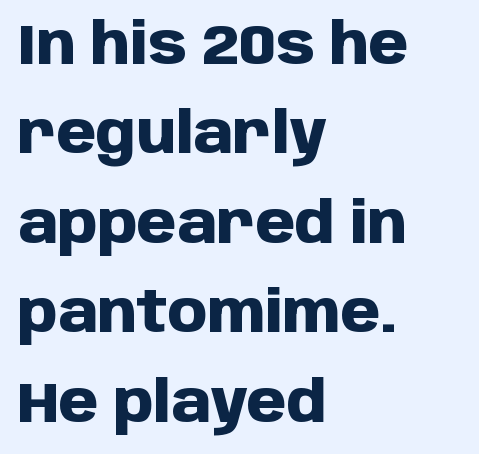
The image shows 57 px heavy sans-serif type, upright; set left-aligned, normal line spacing (1.57x), normal letter spacing, not underlined; low stroke contrast and a large x-height.
